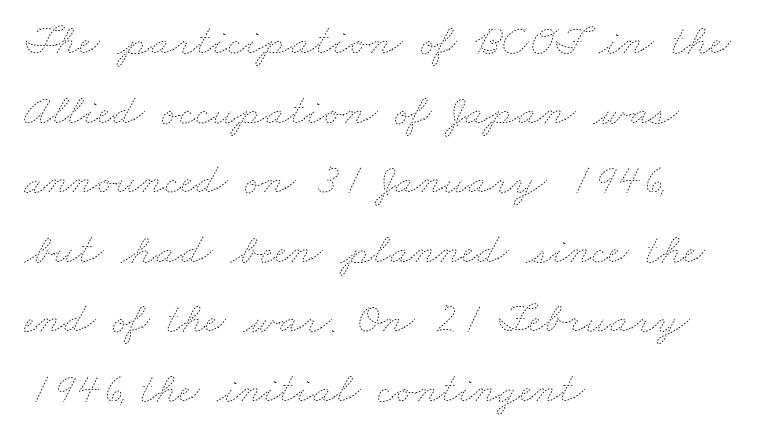
Q: Is the text bold? A: No.
Q: Is the text underlined? A: No.
Q: How is the paragraph aligned? A: Left-aligned.
Q: Is the spacing between letters normal or unusually wide? A: Normal.
Q: Is the spacing between lines tight, normal or loose? A: Normal.
Q: Width (condensed, normal, or wide)? A: Wide.
Q: Stroke contrast? A: Low.
Q: x-height? A: Small.
Q: Monospaced? A: No.
